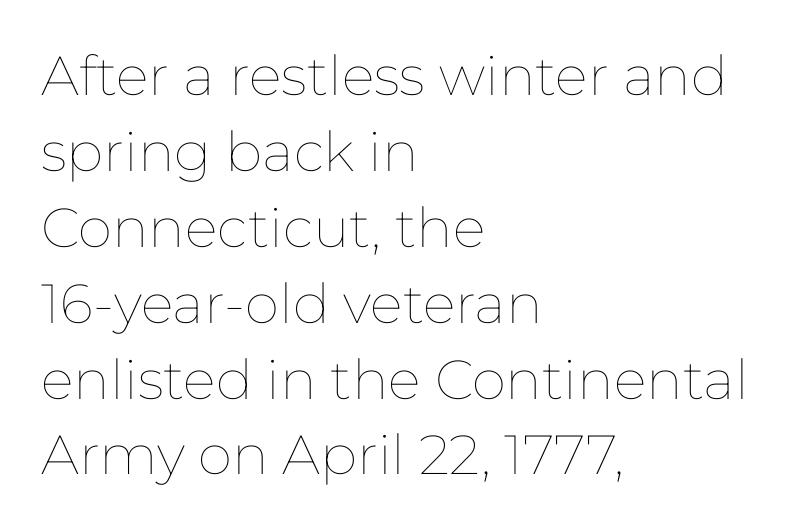
The image shows 55 px thin type, upright; set left-aligned, normal line spacing (1.38x), normal letter spacing, not underlined; low stroke contrast and a medium x-height.
